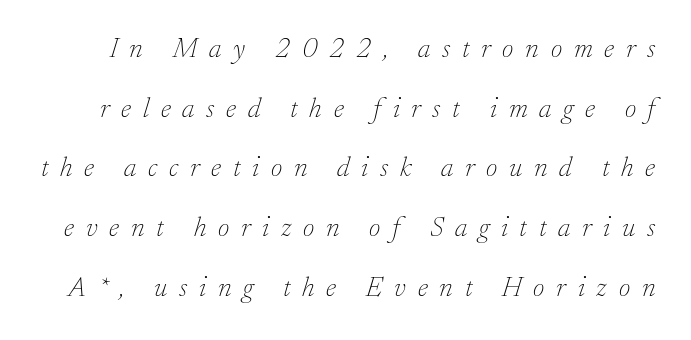
The image shows 28 px thin serif type, italic (leaning right); set loose line spacing (2.13x), unusually wide letter spacing (+0.42 em), not underlined; low stroke contrast and a small x-height.
